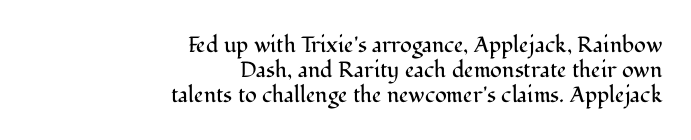
{"italic": "no", "bold": "no", "underline": "no", "align": "right", "line_spacing": "tight", "line_spacing_ratio": 1.13, "letter_spacing": "normal", "letter_spacing_em": 0.0, "glyph_px": 22}
